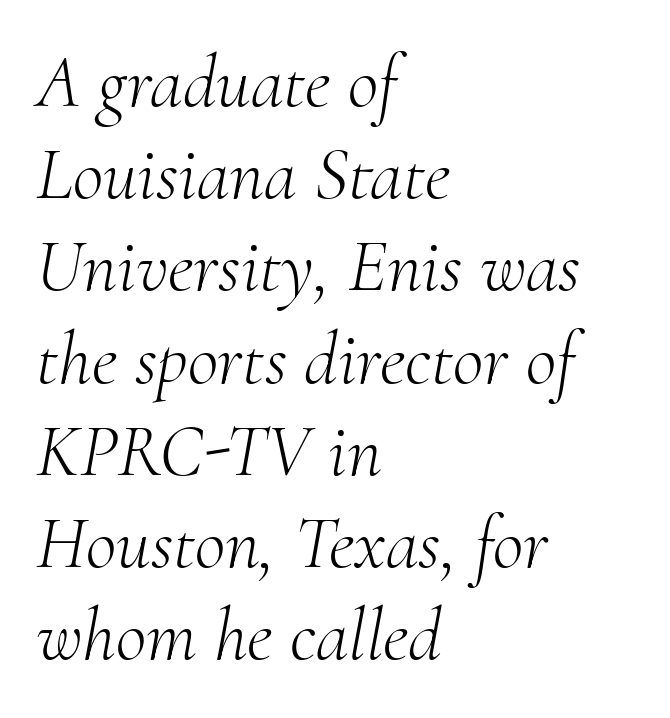
{"serif": "yes", "italic": "yes", "lean": "right", "slant_degrees": 10, "bold": "no", "weight": "light", "width": "normal", "stroke_contrast": "medium", "x_height": "small", "monospaced": "no", "underline": "no", "align": "left", "line_spacing_ratio": 1.23, "letter_spacing": "normal", "letter_spacing_em": 0.0, "glyph_px": 75}
